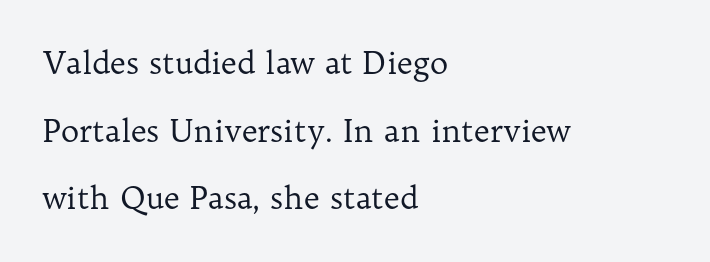
Q: Is the text bold? A: No.
Q: Is the text italic (slanted)? A: No, it is upright.
Q: Is the typeface a serif or a sans-serif typeface? A: Serif.
Q: Is the text underlined? A: No.
Q: How is the paragraph aligned? A: Left-aligned.
Q: Is the spacing between letters normal or unusually wide? A: Normal.
Q: Is the spacing between lines tight, normal or loose? A: Loose.
Q: Width (condensed, normal, or wide)? A: Normal.
Q: Stroke contrast? A: Low.
Q: x-height? A: Medium.
Q: Monospaced? A: No.
